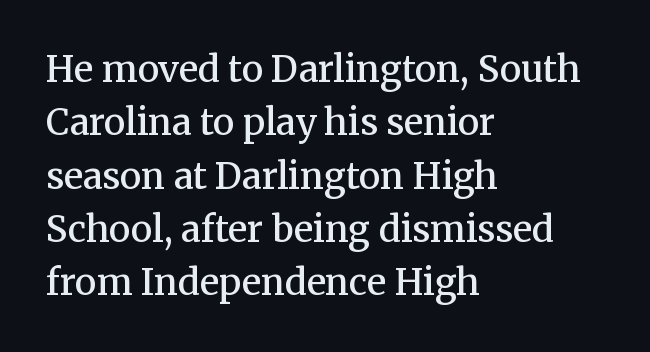
Q: Is the text bold? A: Semi-bold.
Q: Is the text italic (slanted)? A: No, it is upright.
Q: Is the typeface a serif or a sans-serif typeface? A: Serif.
Q: Is the text underlined? A: No.
Q: How is the paragraph aligned? A: Left-aligned.
Q: Is the spacing between letters normal or unusually wide? A: Normal.
Q: Is the spacing between lines tight, normal or loose? A: Normal.
Q: Width (condensed, normal, or wide)? A: Normal.
Q: Stroke contrast? A: Medium.
Q: x-height? A: Medium.
Q: Monospaced? A: No.
